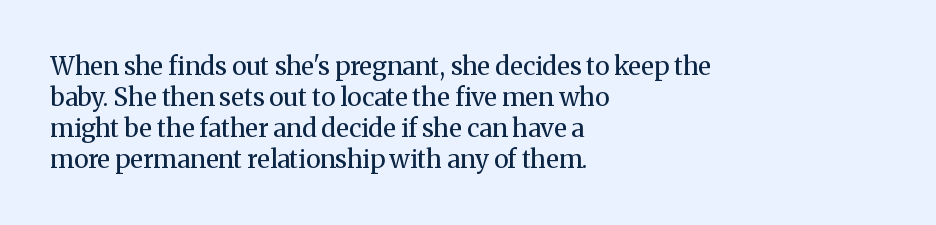
Q: Is the text bold? A: No.
Q: Is the text italic (slanted)? A: No, it is upright.
Q: Is the text underlined? A: No.
Q: How is the paragraph aligned? A: Left-aligned.
Q: Is the spacing between letters normal or unusually wide? A: Normal.
